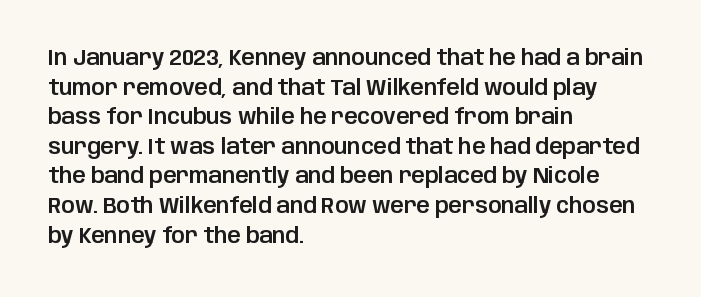
Caption: standard tracking, unaltered. Only glyphs here, with clear space below each row. The line-height multiplier appears to be the usual default. The typography opts for an upright posture over an oblique one. A student would call this left alignment; a typographer would say flush left, rag right.
